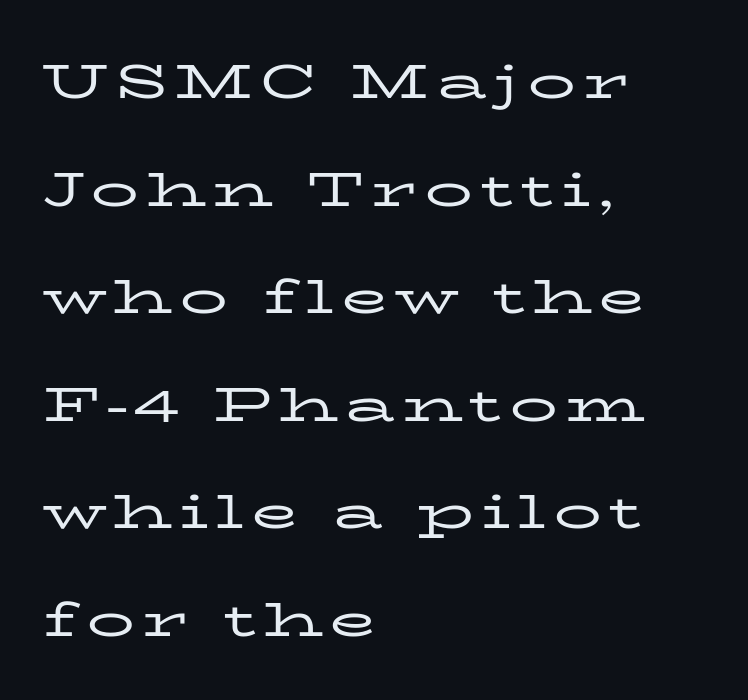
{"serif": "yes", "italic": "no", "bold": "no", "weight": "regular", "width": "wide", "stroke_contrast": "low", "x_height": "medium", "monospaced": "no", "underline": "no", "align": "left", "line_spacing": "loose", "line_spacing_ratio": 2.24, "glyph_px": 48}
